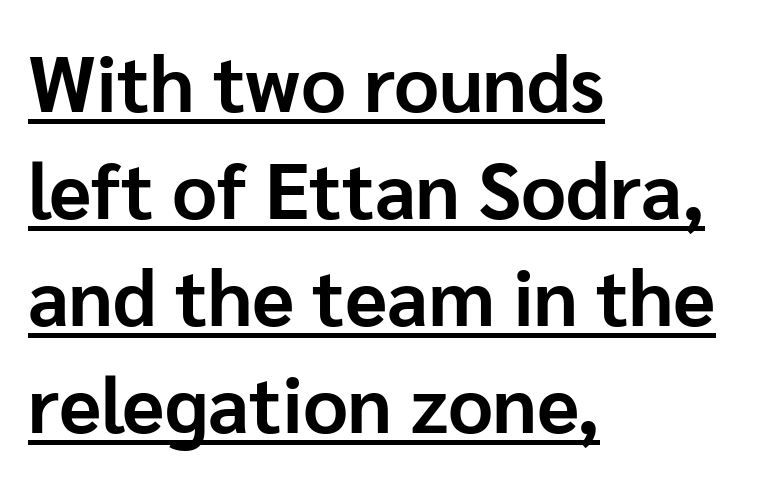
Proportional: the letters do not fall into vertical columns. The type is set solid horizontally, with unmodified tracking. This is underlined copy, the kind a proofreader might mark for attention. Italic? Not at all — the glyphs are vertical. Line beginnings align vertically; line endings do not.
